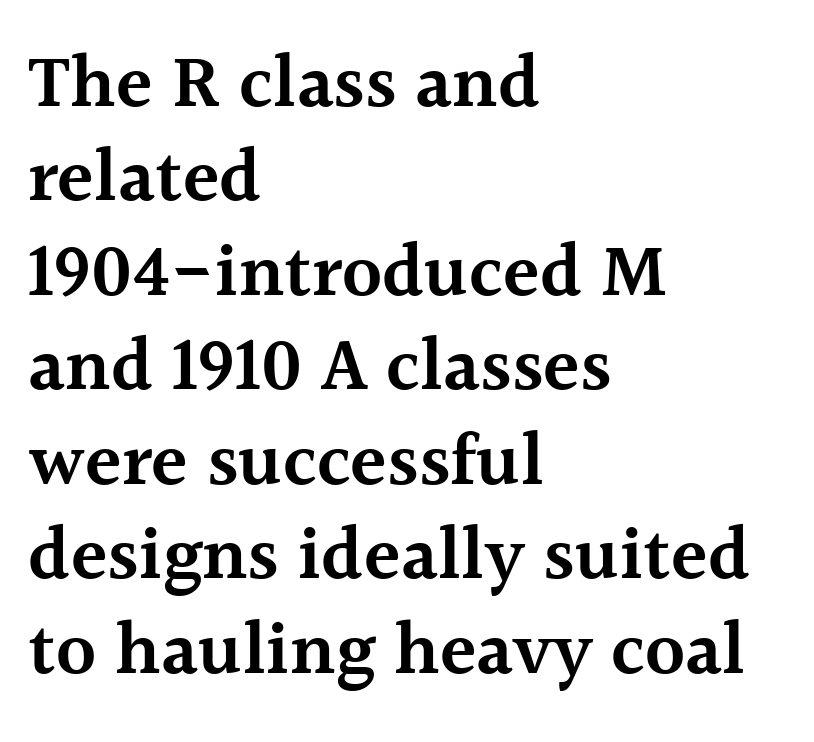
The image shows 75 px semibold serif type, upright; set left-aligned, normal line spacing (1.26x), normal letter spacing, not underlined; a medium x-height.
